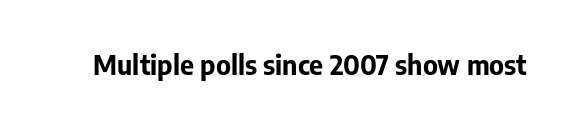
What stands out about the letter spacing? Nothing — it is the standard amount. No italicization has been applied; the sample stays upright. The gap between lines stays unmarked. Thick stems and heavy bowls — unmistakably bold.
